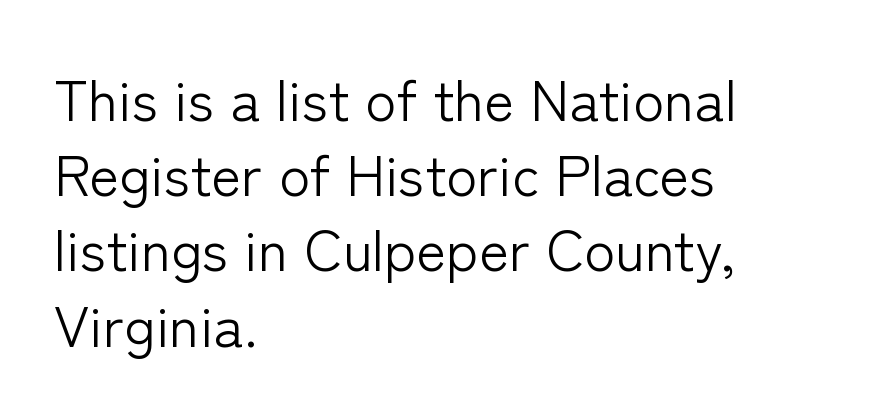
{"serif": "no", "italic": "no", "bold": "no", "weight": "light", "width": "normal", "stroke_contrast": "low", "x_height": "medium", "monospaced": "no", "underline": "no", "align": "left", "line_spacing": "normal", "line_spacing_ratio": 1.32, "letter_spacing": "normal", "letter_spacing_em": 0.0, "glyph_px": 57}
